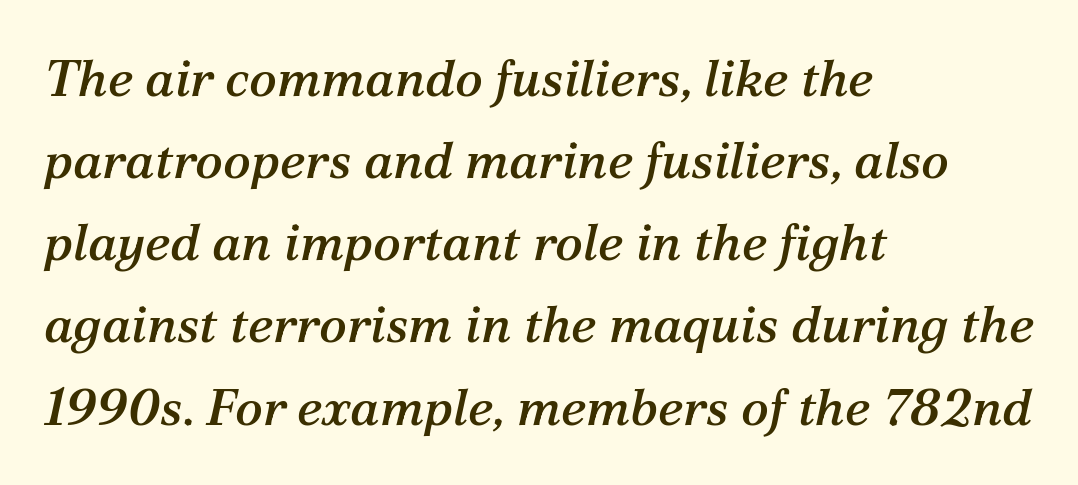
Q: Is the text italic (slanted)? A: Yes, it leans right by about 12 degrees.
Q: Is the typeface a serif or a sans-serif typeface? A: Serif.
Q: Is the text underlined? A: No.
Q: How is the paragraph aligned? A: Left-aligned.
Q: Is the spacing between letters normal or unusually wide? A: Normal.
Q: Is the spacing between lines tight, normal or loose? A: Normal.
Q: Width (condensed, normal, or wide)? A: Normal.
Q: Stroke contrast? A: Medium.
Q: x-height? A: Medium.
Q: Monospaced? A: No.
